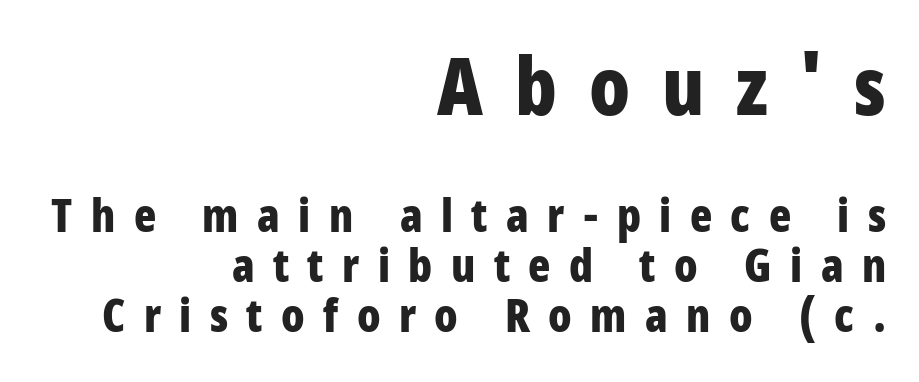
The specimen reads as upright at a glance. A full-strength bold gives these letters their thick strokes. Short and long lines alike share a common ending point at right. Letters rest on an invisible, unmarked baseline.
